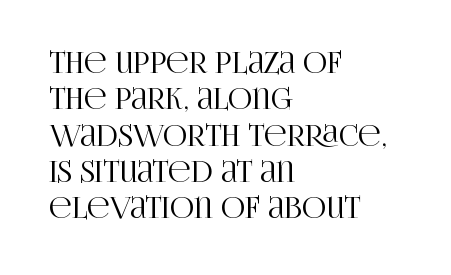
The image shows 30 px condensed serif type, upright; set left-aligned, line spacing 1.21x, normal letter spacing, not underlined; high stroke contrast and a large x-height.
